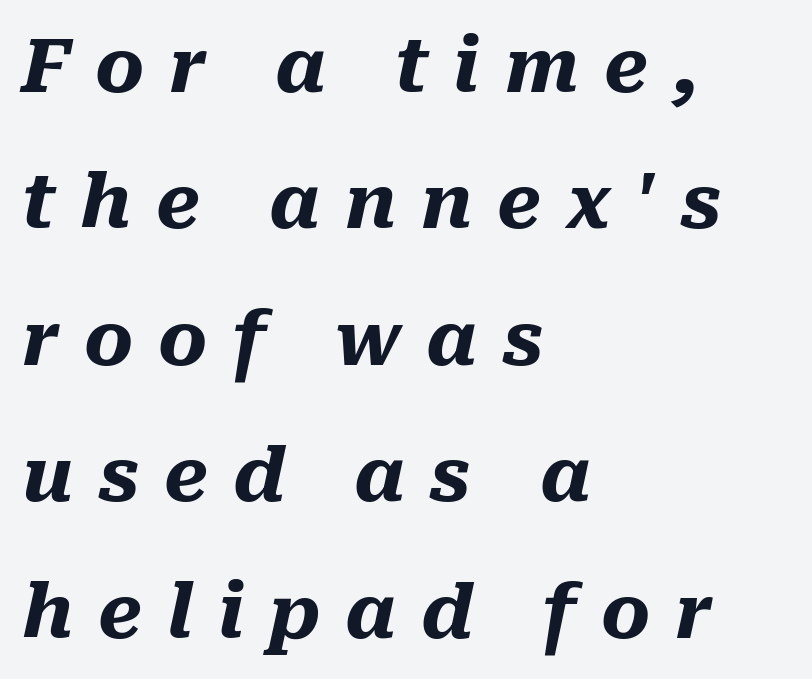
Q: Is the text bold? A: Yes.
Q: Is the text italic (slanted)? A: Yes, it leans right by about 10 degrees.
Q: Is the text underlined? A: No.
Q: How is the paragraph aligned? A: Left-aligned.
Q: Is the spacing between letters normal or unusually wide? A: Unusually wide.
Q: Width (condensed, normal, or wide)? A: Normal.
Q: Stroke contrast? A: Medium.
Q: x-height? A: Medium.
Q: Monospaced? A: No.
